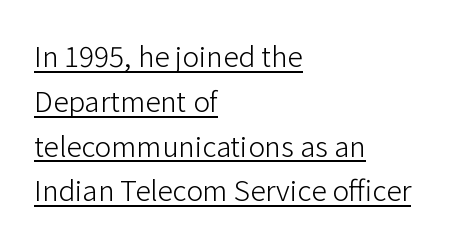
A quiet, ordinary-to-light weight characterises the typeface. If you measured baseline to baseline, you'd find a middling distance. The rendering shows plain stroke endings on the letterforms — a sans-serif design. Glance below the letters and you will spot a drawn line.
